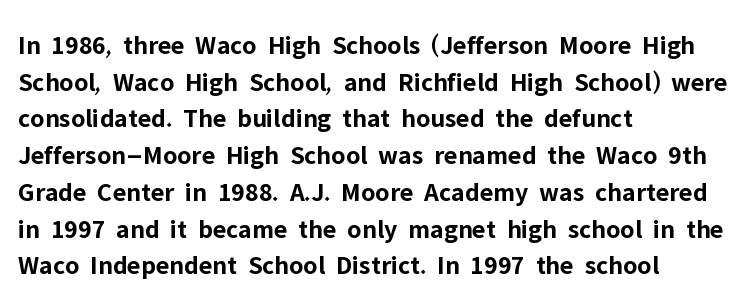
The image shows 27 px bold type, upright; set left-aligned, normal line spacing (1.36x), normal letter spacing, not underlined.
